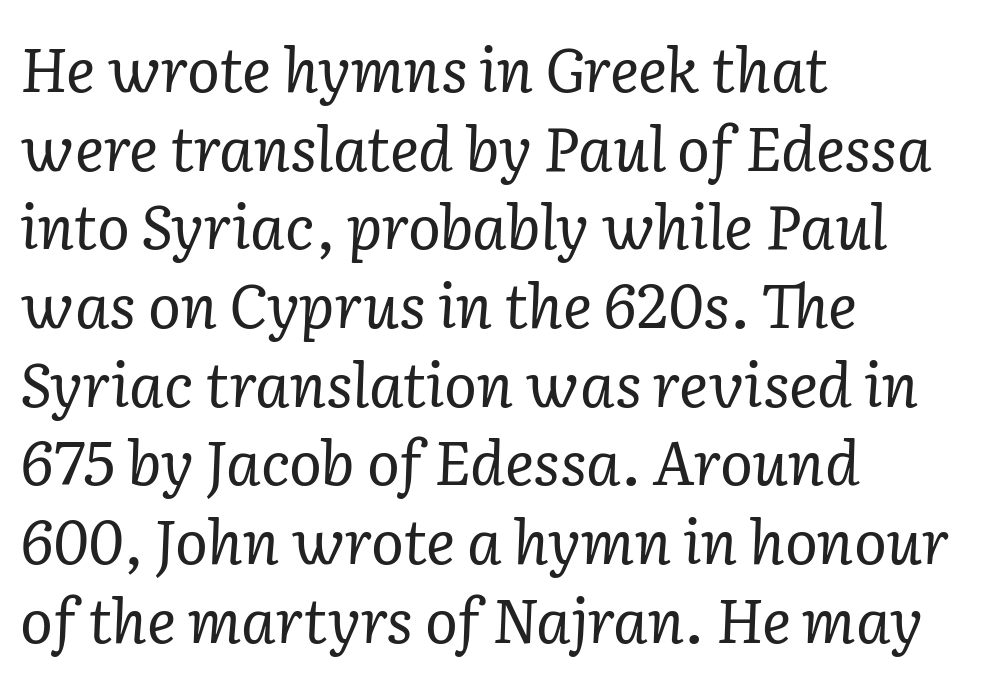
The letters advance in unequal steps, a hallmark of proportional type. How would I describe the line gaps? Plain and ordinary. A typesetter would mark this as italic. This sample uses plain, unmodified letter spacing.
